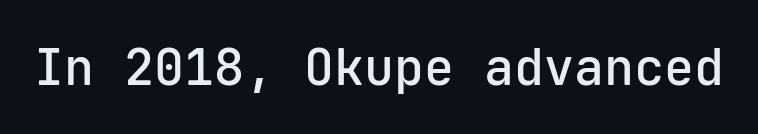
The image shows 50 px semibold sans-serif type, upright, monospaced; set normal letter spacing, not underlined; low stroke contrast and a medium x-height.
